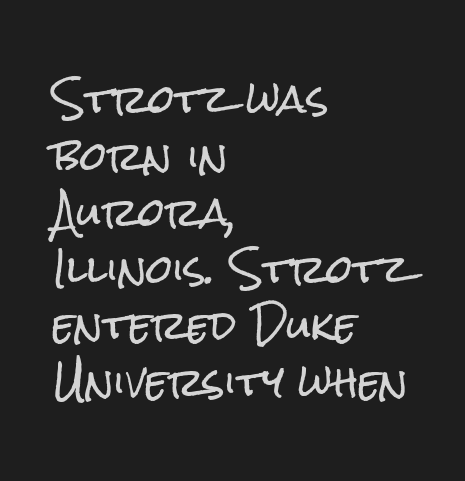
A typesetter would label this face a sans. The face used here is rendered with its standard letterfit. Line spacing here is normal. The rendering uses natural spacing where letterforms have individual widths. The specimen omits any rule beneath the text block's lines. Posture: straight, roman, zero tilt.
